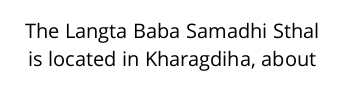
Stem width sits at or under what a default text font uses. The space directly below the letters is spotless. The type sits square on the baseline with zero lean. The vertical gap from one line to the next is medium. This rendering leaves character spacing at its baseline value.
